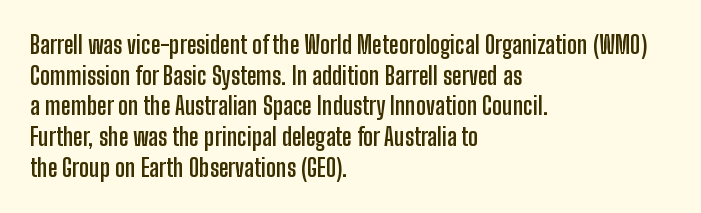
The image shows 24 px bold type, upright; set left-aligned, normal line spacing (1.28x), normal letter spacing, not underlined.
